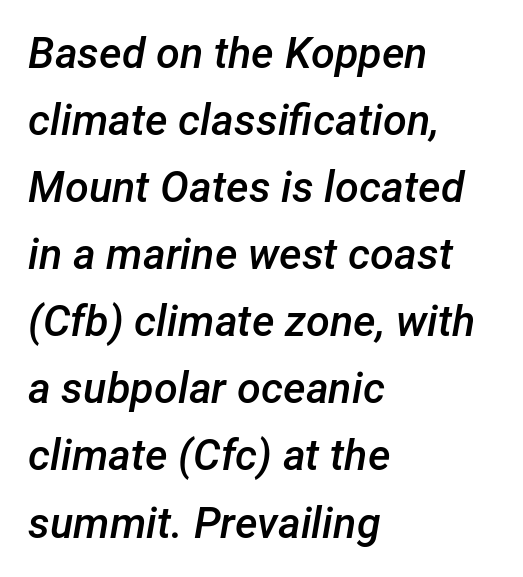
{"italic": "yes", "lean": "right", "slant_degrees": 12, "bold": "semi", "weight": "semibold", "width": "normal", "stroke_contrast": "low", "x_height": "medium", "monospaced": "no", "underline": "no", "align": "left", "line_spacing": "normal", "line_spacing_ratio": 1.56, "letter_spacing": "normal", "letter_spacing_em": 0.0, "glyph_px": 43}
